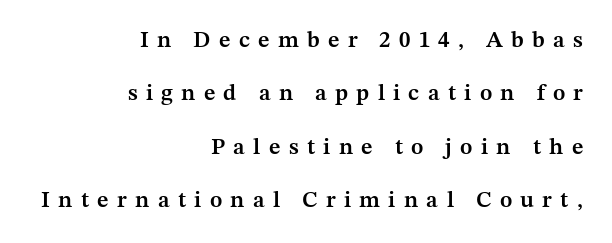
The image shows 23 px text type, upright; set right-aligned, loose line spacing (2.32x), unusually wide letter spacing (+0.36 em), not underlined.
